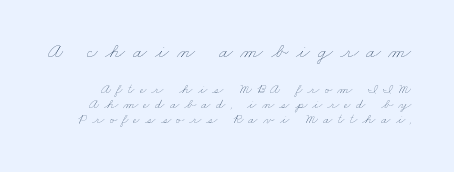
Letters have the restrained weight of plain body copy at most. This rendering features lettering with no underline. The letterforms stand isolated, each surrounded by extra space. Large over small — that's the arrangement of the two blocks here.
